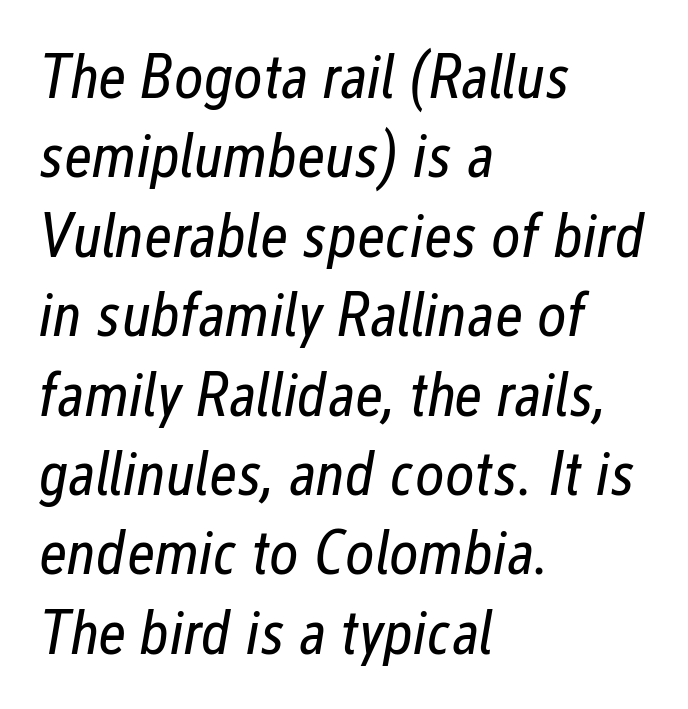
{"italic": "yes", "lean": "right", "slant_degrees": 12, "bold": "no", "weight": "regular", "width": "condensed", "stroke_contrast": "low", "x_height": "medium", "monospaced": "no", "underline": "no", "align": "left", "line_spacing": "normal", "line_spacing_ratio": 1.26, "letter_spacing": "normal", "letter_spacing_em": 0.0, "glyph_px": 63}
